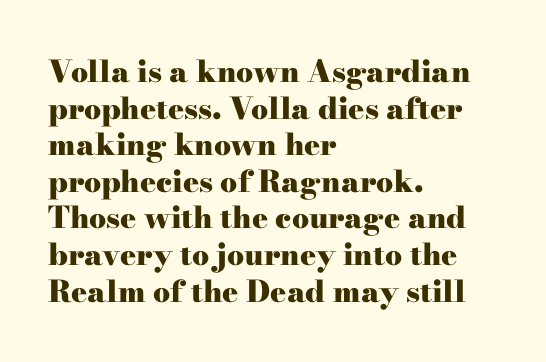
Q: Is the text bold? A: Yes.
Q: Is the text italic (slanted)? A: No, it is upright.
Q: Is the typeface a serif or a sans-serif typeface? A: Serif.
Q: Is the text underlined? A: No.
Q: How is the paragraph aligned? A: Left-aligned.
Q: Is the spacing between letters normal or unusually wide? A: Normal.
Q: Width (condensed, normal, or wide)? A: Wide.
Q: Stroke contrast? A: High.
Q: x-height? A: Small.
Q: Monospaced? A: No.
